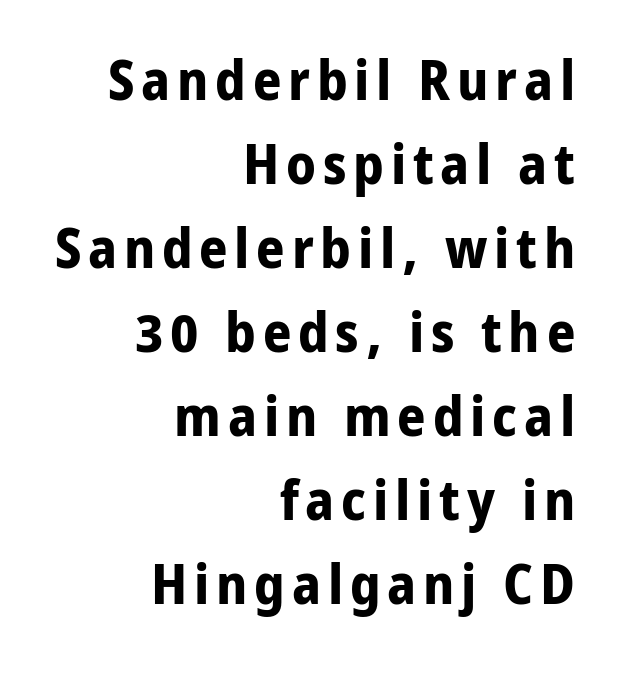
The image shows 56 px bold sans-serif type, upright; set right-aligned, normal line spacing (1.5x), not underlined; low stroke contrast and a medium x-height.
